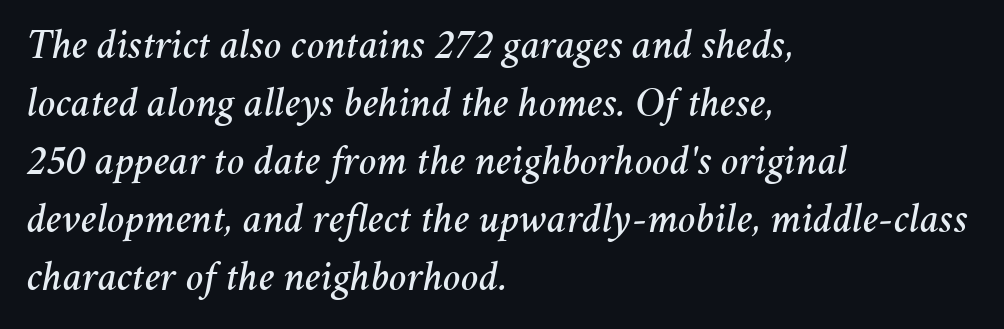
Q: Is the text italic (slanted)? A: Yes, it leans right by about 11 degrees.
Q: Is the text underlined? A: No.
Q: How is the paragraph aligned? A: Left-aligned.
Q: Is the spacing between letters normal or unusually wide? A: Normal.
Q: Is the spacing between lines tight, normal or loose? A: Normal.
Q: Width (condensed, normal, or wide)? A: Normal.
Q: Stroke contrast? A: Medium.
Q: x-height? A: Medium.
Q: Monospaced? A: No.
